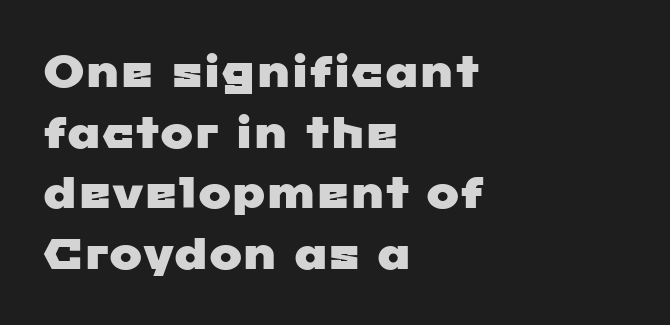
The image shows 44 px wide sans-serif type; set left-aligned, normal line spacing (1.38x), normal letter spacing, not underlined; low stroke contrast and a medium x-height.
